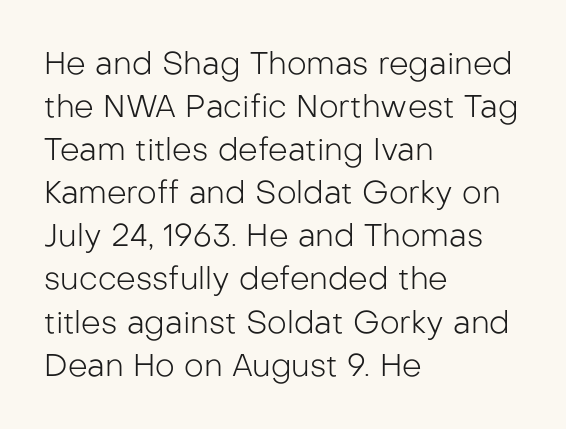
The passage is arranged the way most books set body copy — flush left. The typography opts for an upright posture over an oblique one. The letters look calm and open, with moderate or lighter stems. The specimen omits any rule beneath the text block's lines. These lines are composed in type without serifs. How are the letters spaced? Ordinarily, with no added tracking.
